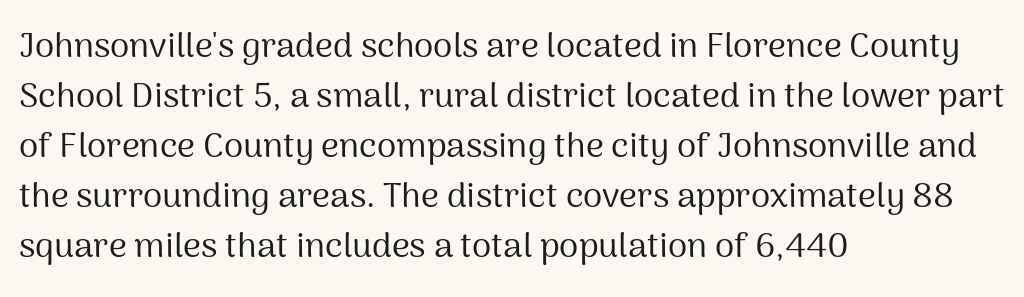
Q: Is the text bold? A: No.
Q: Is the text italic (slanted)? A: No, it is upright.
Q: Is the typeface a serif or a sans-serif typeface? A: Sans-serif.
Q: Is the text underlined? A: No.
Q: How is the paragraph aligned? A: Left-aligned.
Q: Is the spacing between letters normal or unusually wide? A: Normal.
Q: Is the spacing between lines tight, normal or loose? A: Normal.
Q: Width (condensed, normal, or wide)? A: Normal.
Q: Stroke contrast? A: Medium.
Q: x-height? A: Medium.
Q: Monospaced? A: No.
